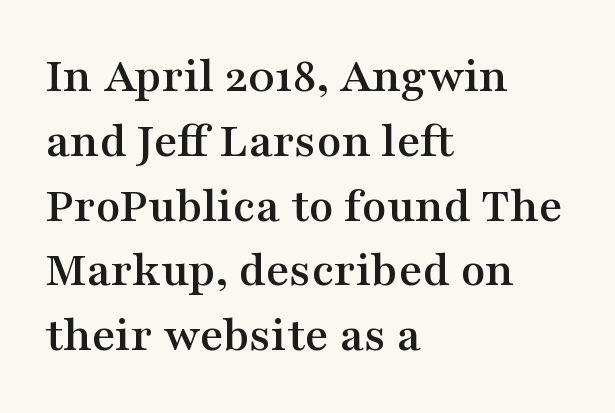
{"serif": "yes", "italic": "no", "width": "wide", "stroke_contrast": "medium", "x_height": "medium", "monospaced": "no", "underline": "no", "align": "left", "line_spacing": "normal", "line_spacing_ratio": 1.27, "letter_spacing": "normal", "letter_spacing_em": 0.0, "glyph_px": 51}
